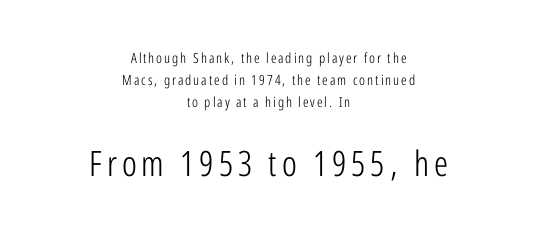
Do the characters align in a grid? No, the font is proportional. Stem width sits at or under what a default text font uses. Here the second block reads like a headline and the first like body copy. Baseline-to-baseline distance is the conventional proportion of letter height. The whitespace from short lines is split evenly between both sides. The passage shown is not underscored anywhere.
